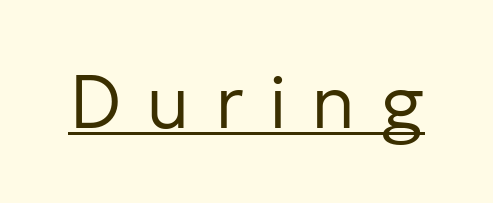
{"serif": "no", "italic": "no", "bold": "no", "weight": "regular", "width": "normal", "stroke_contrast": "low", "x_height": "medium", "monospaced": "no", "underline": "yes", "letter_spacing": "wide", "letter_spacing_em": 0.33, "glyph_px": 75}
